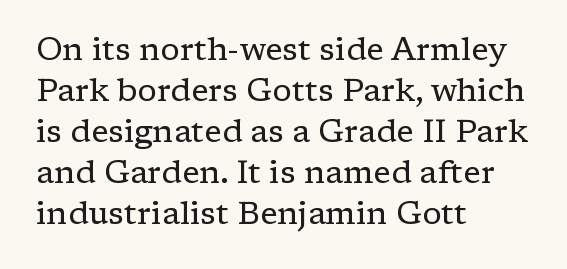
Q: Is the text bold? A: No.
Q: Is the text italic (slanted)? A: No, it is upright.
Q: Is the typeface a serif or a sans-serif typeface? A: Serif.
Q: Is the text underlined? A: No.
Q: How is the paragraph aligned? A: Left-aligned.
Q: Is the spacing between letters normal or unusually wide? A: Normal.
Q: Is the spacing between lines tight, normal or loose? A: Normal.
Q: Width (condensed, normal, or wide)? A: Normal.
Q: Stroke contrast? A: Low.
Q: x-height? A: Medium.
Q: Monospaced? A: No.
